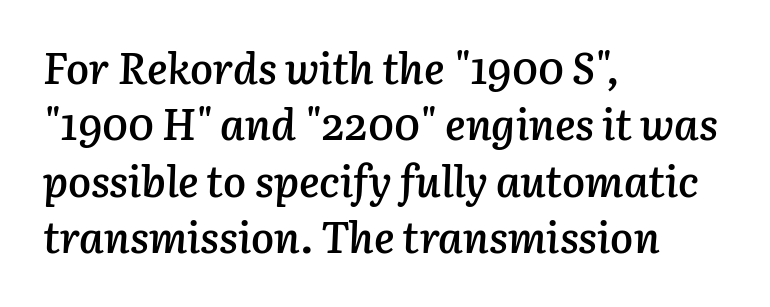
The image shows 43 px semibold type, italic (leaning right); set left-aligned, normal line spacing (1.31x), normal letter spacing, not underlined; low stroke contrast and a medium x-height.
